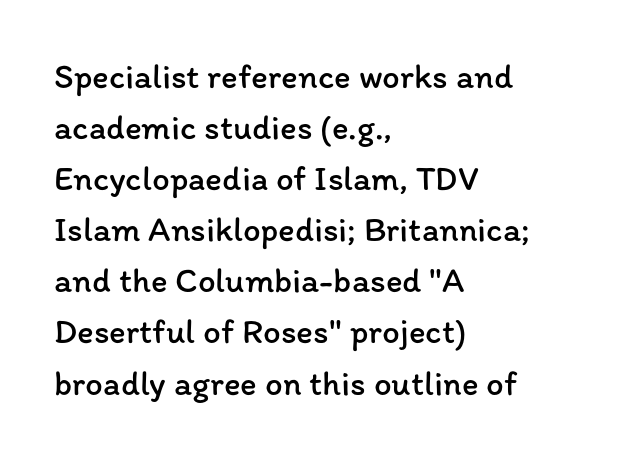
{"italic": "no", "bold": "no", "weight": "regular", "width": "normal", "stroke_contrast": "low", "x_height": "medium", "monospaced": "no", "underline": "no", "align": "left", "line_spacing": "normal", "line_spacing_ratio": 1.46, "letter_spacing": "normal", "letter_spacing_em": 0.0, "glyph_px": 35}
